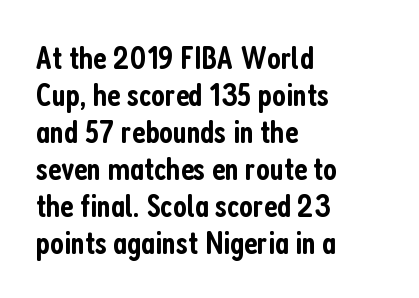
This is the in-between weight designers call semibold or demi. Reading down the block, your eye returns to a fixed left position each line. Spacing verdict: proportional, widths tailored to each character. Font category for this specimen: sans-serif.
